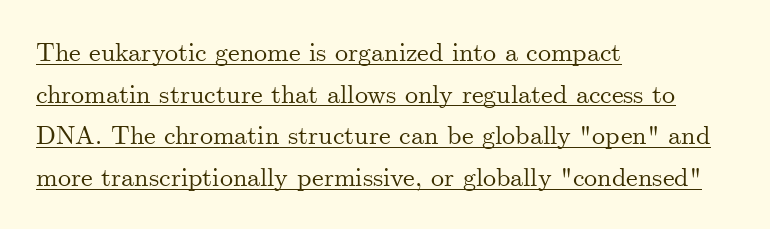
Beneath each row of characters lies a ruled line. The line-height multiplier appears to be the usual default. The font's upright variant was chosen for this text. Between one letter and the next there's only the usual sliver of space. The compositor pushed each line to the left boundary.
